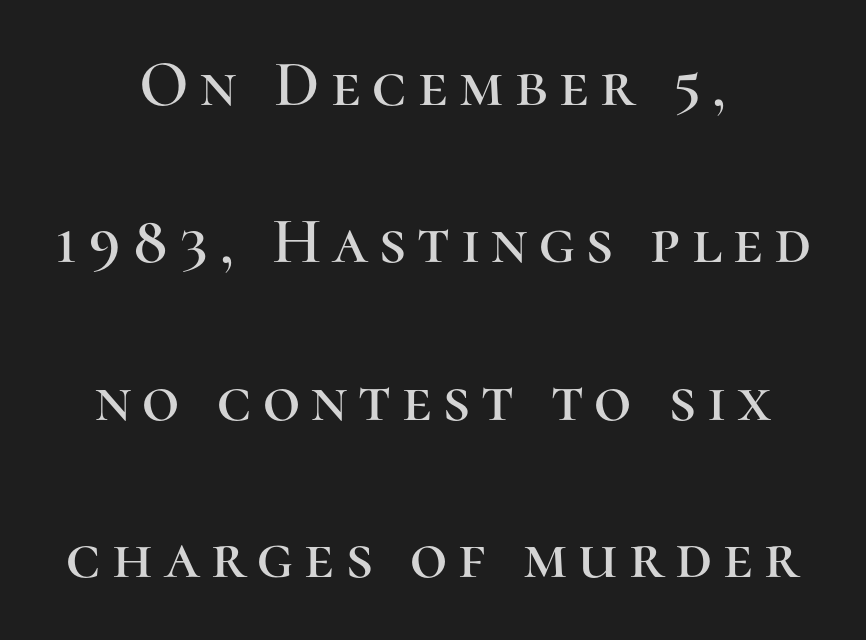
Here the designer chose a conventional face with non-uniform glyph widths. Italic? Not at all — the glyphs are vertical. Loosely led — the rows are spread out. Glance below the letters and you will spot only blank space. Alignment: centered.
